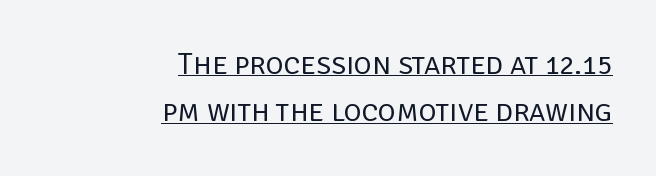
In terms of letterform style, serifs are entirely absent. In terms of letterspacing, this is plain default setting. This sample has the flowing, uneven cadence of proportional lettering. Quick note: underline on.
